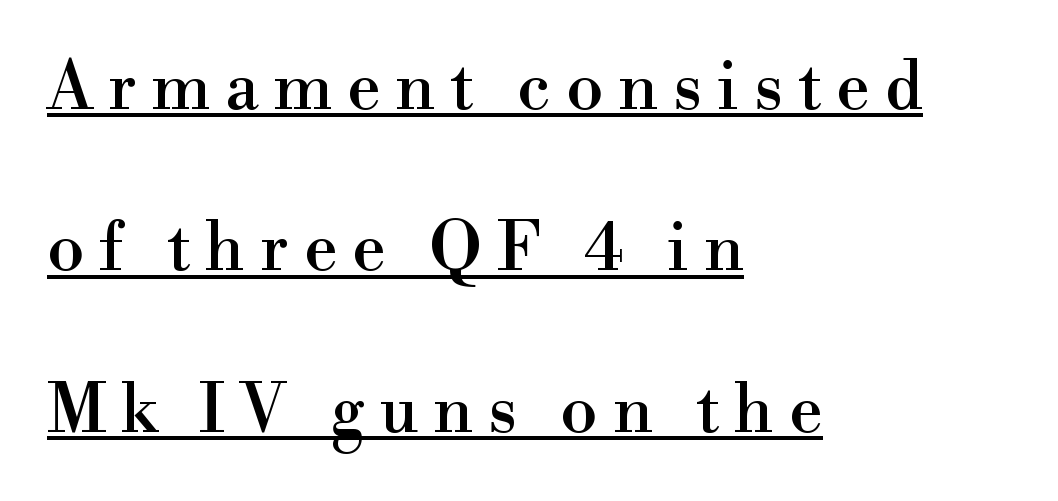
{"serif": "yes", "italic": "no", "width": "normal", "x_height": "small", "monospaced": "no", "underline": "yes", "align": "left", "line_spacing": "loose", "line_spacing_ratio": 2.41, "letter_spacing": "wide", "letter_spacing_em": 0.22, "glyph_px": 67}
